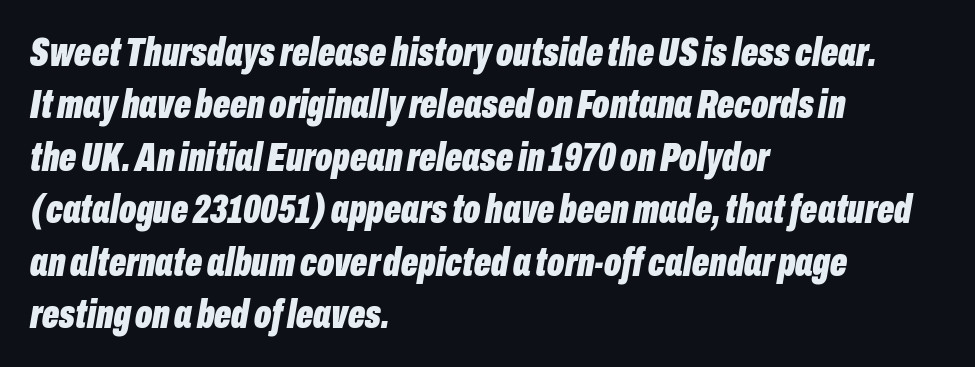
These words are printed bold, with thick strokes throughout. Short note: letters normally spaced. The rendering uses natural spacing where letterforms have individual widths. One-word summary of the alignment: left. Anything drawn beneath the words? Only blank space.
